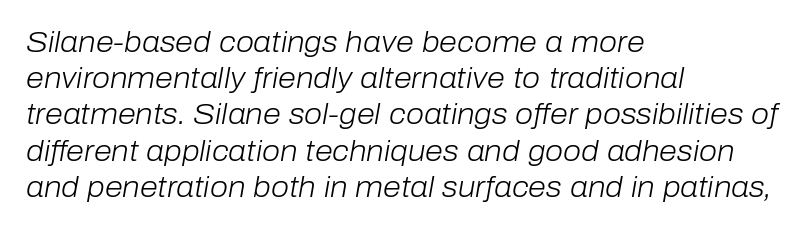
The image shows 29 px light type, italic (leaning right); set left-aligned, normal line spacing (1.25x), normal letter spacing, not underlined; low stroke contrast and a medium x-height.
